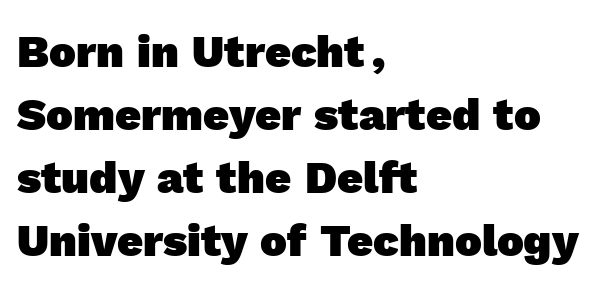
{"serif": "no", "bold": "yes", "weight": "heavy", "width": "normal", "x_height": "medium", "monospaced": "no", "underline": "no", "align": "left", "line_spacing": "normal", "line_spacing_ratio": 1.4, "letter_spacing": "normal", "letter_spacing_em": 0.0, "glyph_px": 45}
